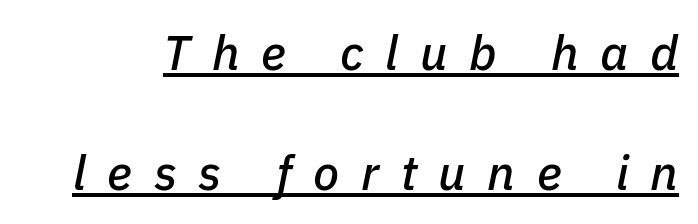
A typesetter would call this proportional, since set widths differ per character. One glance says open: line gaps are wider than usual. Does extra space separate the letters? Yes, quite a lot of it. A typographer would call this underscored text. Quick note: italic.
